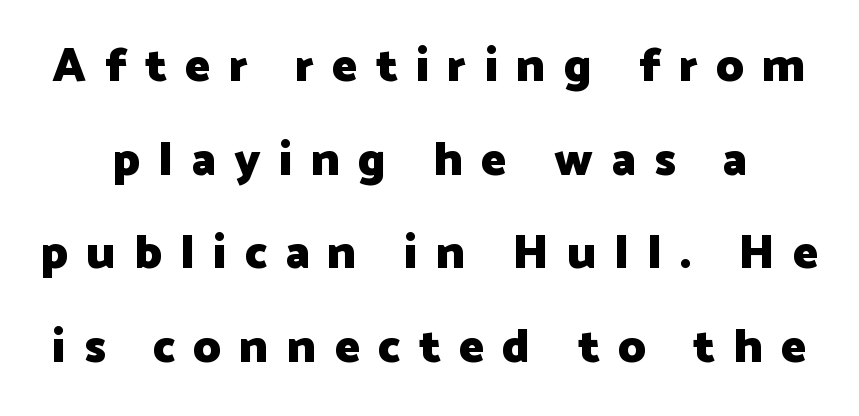
Successive baselines arrive slowly, with a big drop between each. Students, note that the glyphs here are deliberately spaced far apart. Anything drawn beneath the words? Only blank space. Proportional: the letters do not fall into vertical columns.
